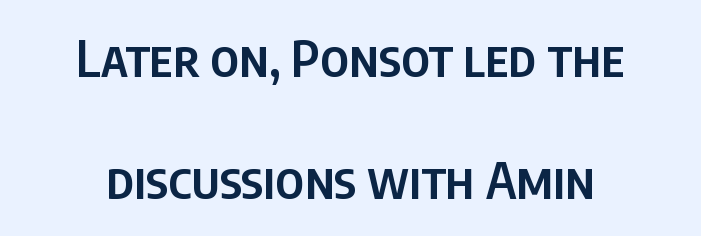
The image shows 50 px semibold, condensed sans-serif type, upright; set centered, loose line spacing (2.45x), normal letter spacing, not underlined; low stroke contrast and a large x-height.
